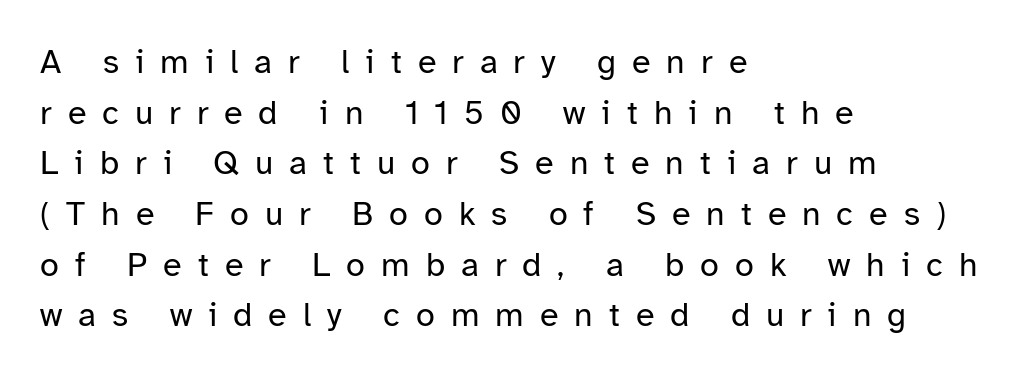
The passage shown is typeset with a sans-serif family. Between one letter and the next there's a generous, obvious gap. Short and long lines alike share a common starting point at left. Interline gaps are of average width in this sample.
